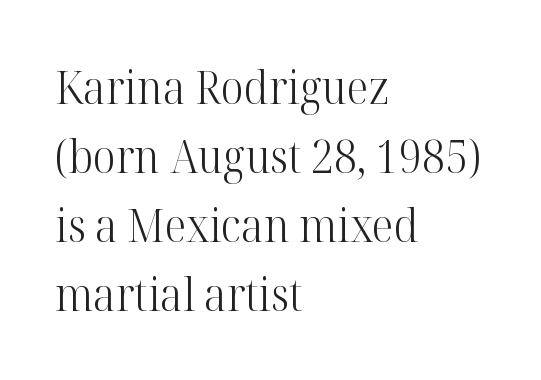
{"serif": "yes", "italic": "no", "bold": "no", "weight": "light", "width": "normal", "stroke_contrast": "high", "x_height": "medium", "monospaced": "no", "underline": "no", "align": "left", "line_spacing": "normal", "line_spacing_ratio": 1.53, "letter_spacing": "normal", "letter_spacing_em": 0.0, "glyph_px": 45}
